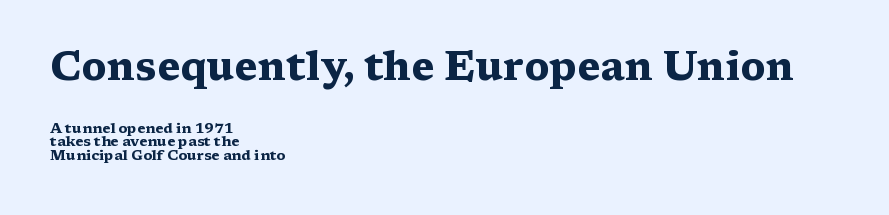
The image shows 40 px heavy, wide serif type, upright; set left-aligned, tight line spacing (0.99x), normal letter spacing, not underlined; the first (top) block is 2.86x larger; medium stroke contrast and a medium x-height.
